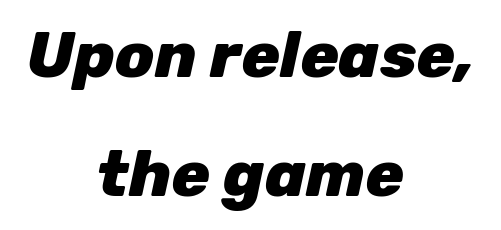
The image shows 64 px heavy type, italic (leaning right); set centered, line spacing 1.86x, normal letter spacing, not underlined; low stroke contrast and a medium x-height.
